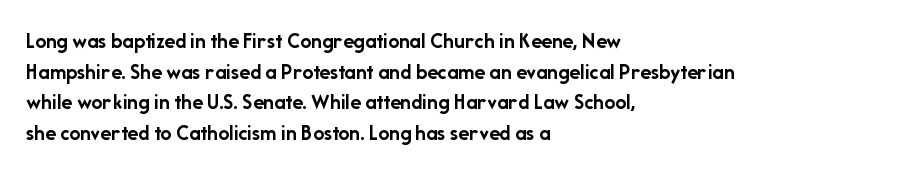
Q: Is the text bold? A: Yes.
Q: Is the text italic (slanted)? A: No, it is upright.
Q: Is the text underlined? A: No.
Q: How is the paragraph aligned? A: Left-aligned.
Q: Is the spacing between letters normal or unusually wide? A: Normal.
Q: Is the spacing between lines tight, normal or loose? A: Normal.
